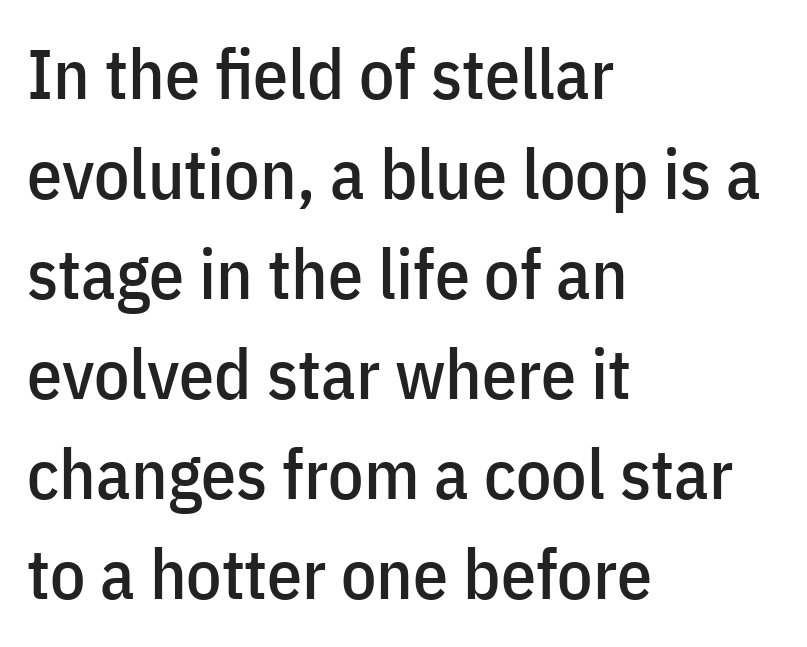
A typesetter would call this zero additional tracking. The rendering anchors every line to the left-hand side. Looks like regular typesetting: each glyph gets only the width it needs. Summary of vertical rhythm: regular, with standard interline spacing. Classification — sans serif. A roman cut, with each character standing at attention.
